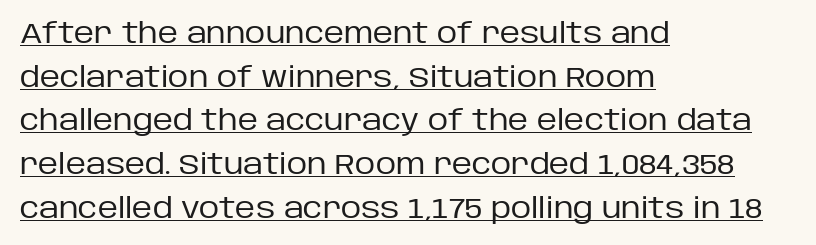
Emphasis is given by a line drawn under the lettering. Each letter keeps its own natural width here, so spacing adapts to shape. These lines sit exactly where default settings would place them. The typeface chosen for these lines omits serifs.
